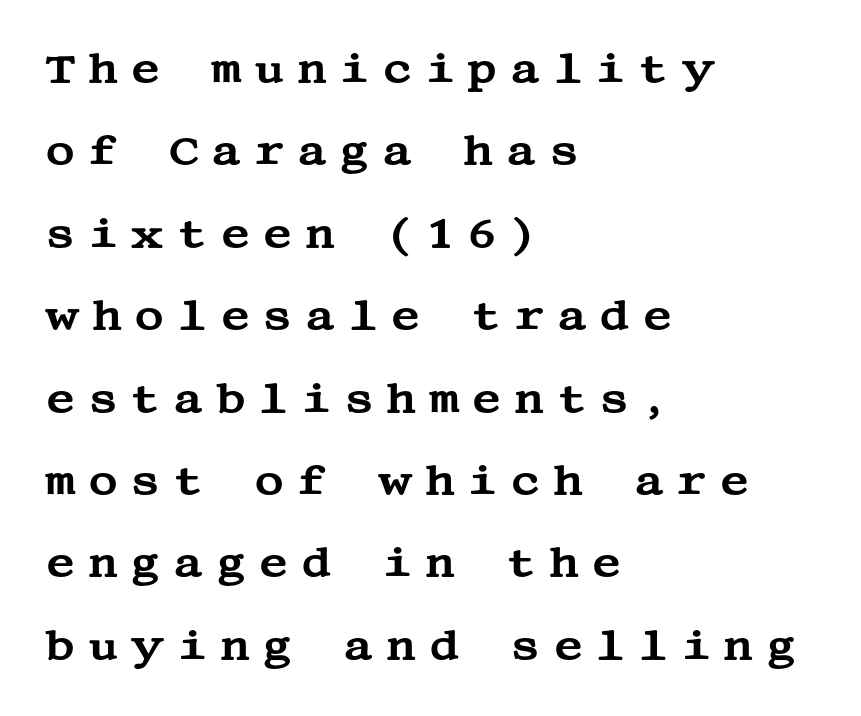
Q: Is the text italic (slanted)? A: No, it is upright.
Q: Is the typeface a serif or a sans-serif typeface? A: Serif.
Q: Is the text underlined? A: No.
Q: How is the paragraph aligned? A: Left-aligned.
Q: Is the spacing between letters normal or unusually wide? A: Unusually wide.
Q: Is the spacing between lines tight, normal or loose? A: Loose.
Q: Width (condensed, normal, or wide)? A: Wide.
Q: Stroke contrast? A: Medium.
Q: x-height? A: Large.
